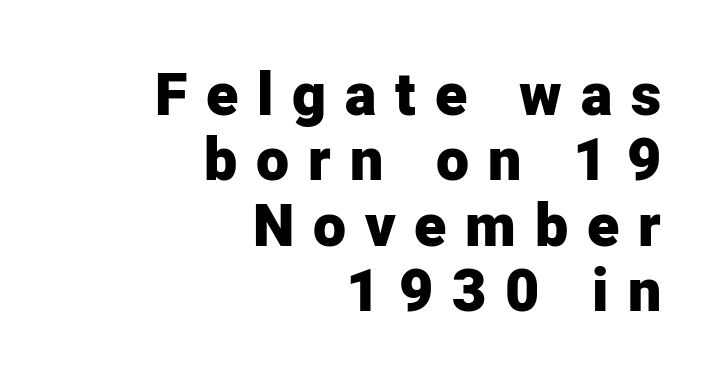
The image shows 59 px heavy sans-serif type, upright; set right-aligned, tight line spacing (1.11x), unusually wide letter spacing (+0.32 em), not underlined; low stroke contrast and a medium x-height.
